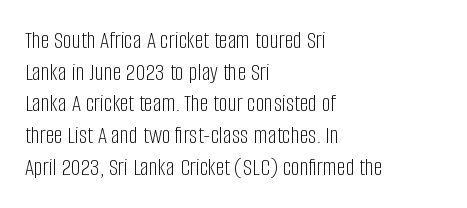
The image shows 25 px text type, upright; set left-aligned, normal line spacing (1.27x), normal letter spacing, not underlined.
